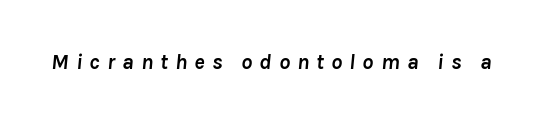
Any mark beneath the type? The region is blank. Inter-character spacing is expanded well beyond the font's built-in metrics. The font is running at its bold setting. Notice how the stems are inclined rather than vertical — that's the hallmark of italics.
